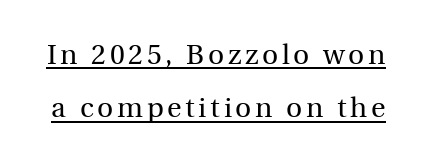
{"serif": "yes", "italic": "no", "bold": "no", "weight": "regular", "width": "normal", "x_height": "medium", "monospaced": "no", "underline": "yes", "line_spacing": "loose", "line_spacing_ratio": 1.9, "glyph_px": 28}
